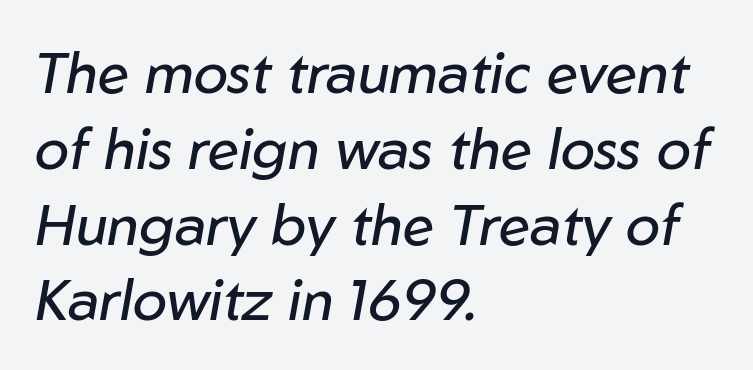
On a weight scale, this lands at 450 or below. Honestly, the letter spacing is just normal — you wouldn't notice it. Lines of text with bare space underneath. Normally led — the rows are evenly, conventionally spaced. A classic flush-left, rag-right setting is used for this passage.
